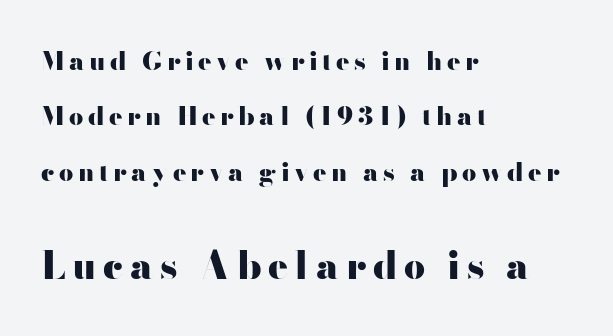
Widely set lines give the paragraph a tall, airy silhouette. Each glyph is drawn with heavy, bold strokes. The words here are not underlined.
